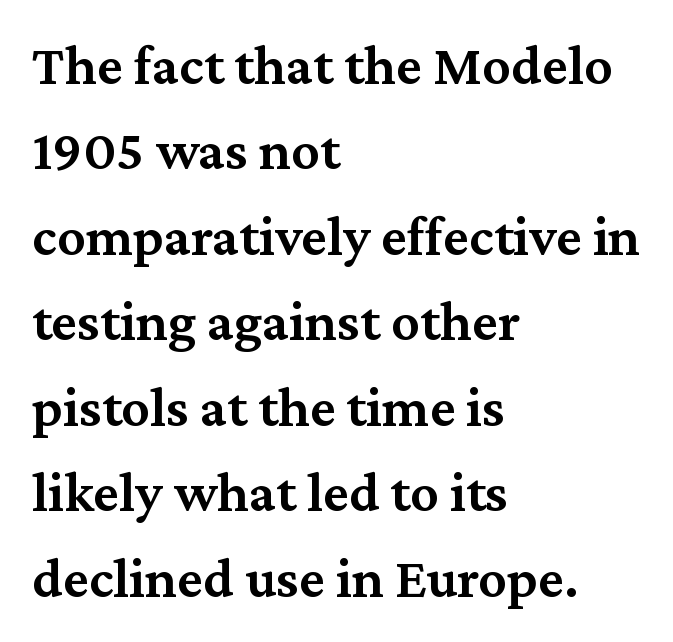
Q: Is the text bold? A: Semi-bold.
Q: Is the text italic (slanted)? A: No, it is upright.
Q: Is the typeface a serif or a sans-serif typeface? A: Serif.
Q: Is the text underlined? A: No.
Q: How is the paragraph aligned? A: Left-aligned.
Q: Is the spacing between letters normal or unusually wide? A: Normal.
Q: Is the spacing between lines tight, normal or loose? A: Normal.
Q: Width (condensed, normal, or wide)? A: Normal.
Q: Stroke contrast? A: Medium.
Q: x-height? A: Medium.
Q: Monospaced? A: No.
